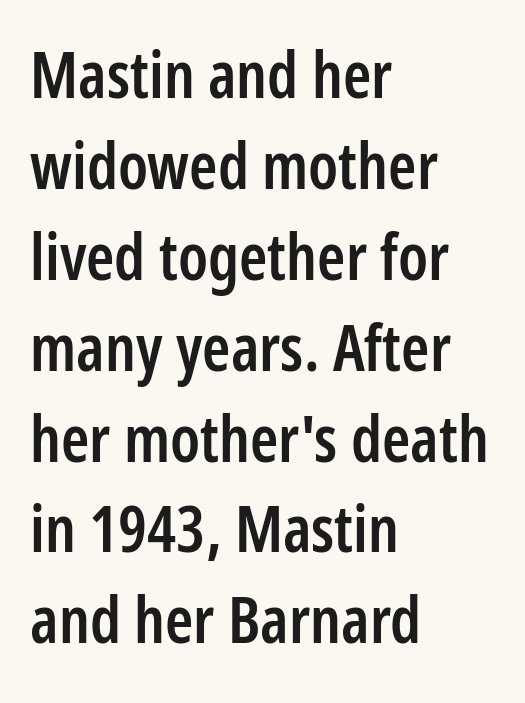
Descender tails drop into unmarked territory. Typographically, this falls in the sans-serif category. No extra tracking has been applied to these lines. Horizontal bands of white between lines are of average thickness. As a designer I'd log this as weight 600, semibold. The paragraph has a hard left edge and a soft right edge.
